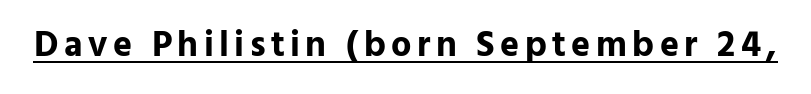
{"serif": "no", "italic": "no", "bold": "yes", "weight": "bold", "width": "normal", "stroke_contrast": "low", "x_height": "medium", "monospaced": "no", "underline": "yes", "glyph_px": 36}
